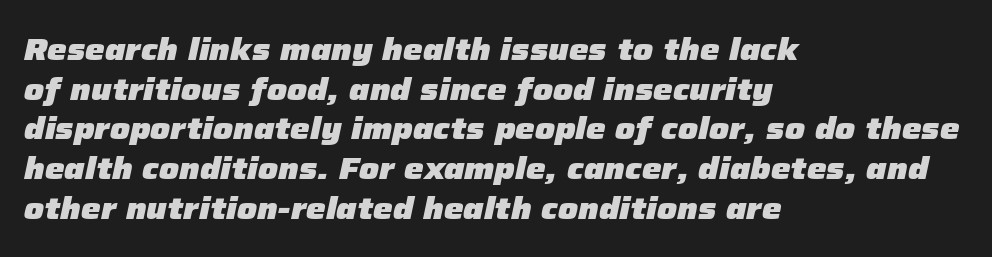
Q: Is the text bold? A: Yes.
Q: Is the text italic (slanted)? A: Yes, it leans right by about 12 degrees.
Q: Is the text underlined? A: No.
Q: How is the paragraph aligned? A: Left-aligned.
Q: Is the spacing between letters normal or unusually wide? A: Normal.
Q: Is the spacing between lines tight, normal or loose? A: Normal.
Q: Width (condensed, normal, or wide)? A: Normal.
Q: Stroke contrast? A: Low.
Q: x-height? A: Medium.
Q: Monospaced? A: No.
